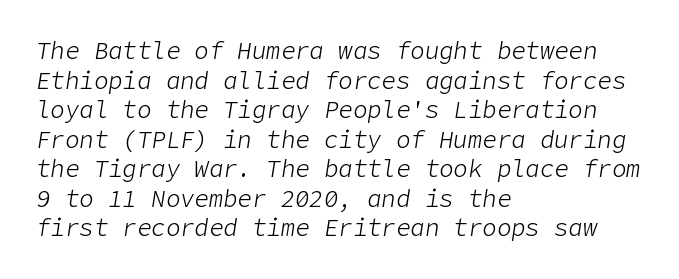
{"italic": "yes", "lean": "right", "slant_degrees": 9, "bold": "no", "underline": "no", "align": "left", "line_spacing_ratio": 1.23, "letter_spacing": "normal", "letter_spacing_em": 0.0, "glyph_px": 24}
